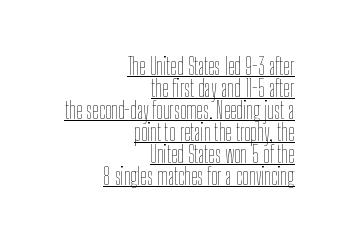
A typesetter would mark this as roman, not italic. Looks like someone drew a line under every word here. Unbolded letterforms with no extra heft. Inter-character spacing is left at the font's built-in metrics. The rendering anchors every line to the right-hand side.
